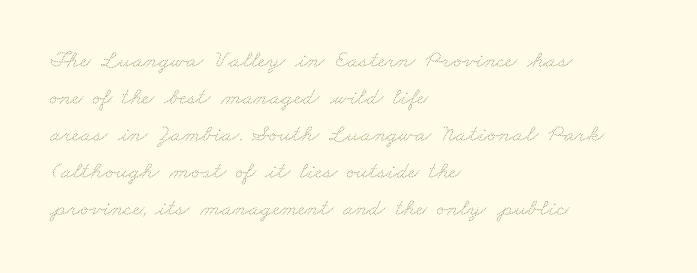
{"bold": "no", "underline": "no", "align": "left", "line_spacing": "normal", "line_spacing_ratio": 1.54, "letter_spacing": "normal", "letter_spacing_em": 0.0, "glyph_px": 24}
